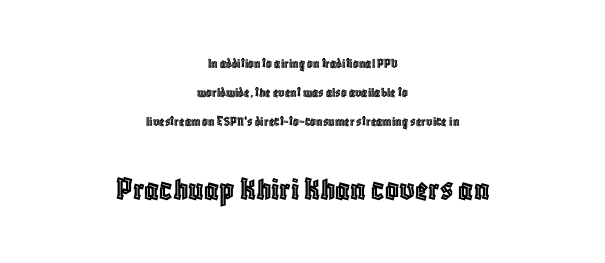
Tracking value appears to be zero — textbook default spacing. Decoration check: the copy has no underline. Larger block? The one below; the one above is distinctly smaller. Horizontal bands of white between lines are thick stripes. The passage shown is typed in a proportional face where columns would drift. This sample uses an upright cut, with every glyph sitting square on the baseline.
